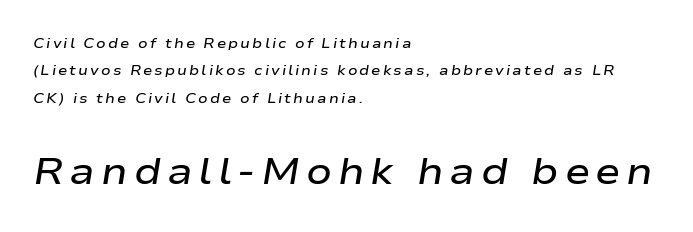
The image shows 38 px semibold, wide type, italic (leaning right); set left-aligned, loose line spacing (1.95x), not underlined; the second (bottom) block is 2.71x larger; low stroke contrast and a medium x-height.
